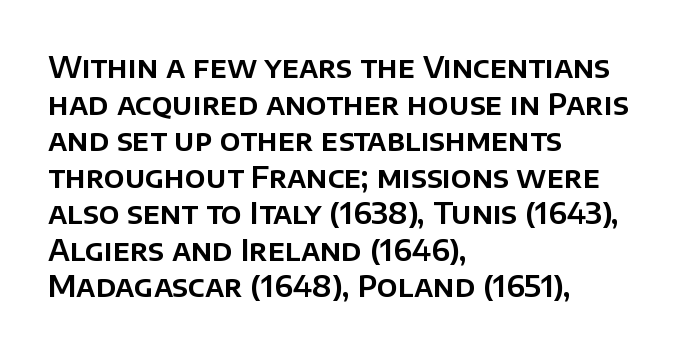
Q: Is the text italic (slanted)? A: No, it is upright.
Q: Is the typeface a serif or a sans-serif typeface? A: Sans-serif.
Q: Is the text underlined? A: No.
Q: How is the paragraph aligned? A: Left-aligned.
Q: Is the spacing between letters normal or unusually wide? A: Normal.
Q: Is the spacing between lines tight, normal or loose? A: Normal.
Q: Width (condensed, normal, or wide)? A: Normal.
Q: Stroke contrast? A: Low.
Q: x-height? A: Large.
Q: Monospaced? A: No.
